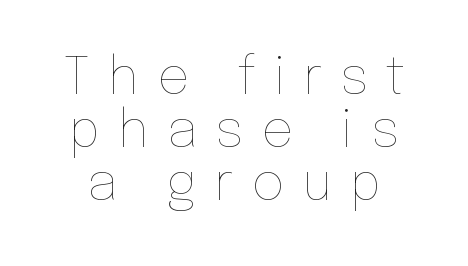
The image shows 51 px thin type, upright; set tight line spacing (1.04x), unusually wide letter spacing (+0.35 em), not underlined; low stroke contrast and a medium x-height.
